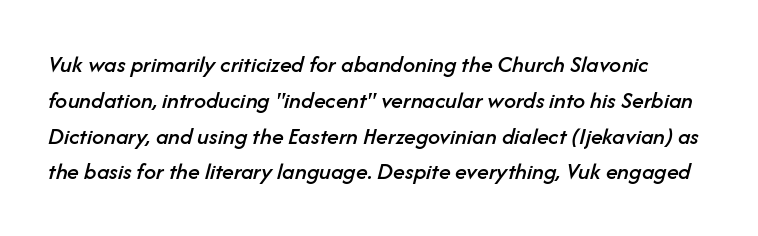
{"italic": "yes", "lean": "right", "slant_degrees": 14, "underline": "no", "line_spacing": "normal", "line_spacing_ratio": 1.49, "letter_spacing": "normal", "letter_spacing_em": 0.0, "glyph_px": 24}
